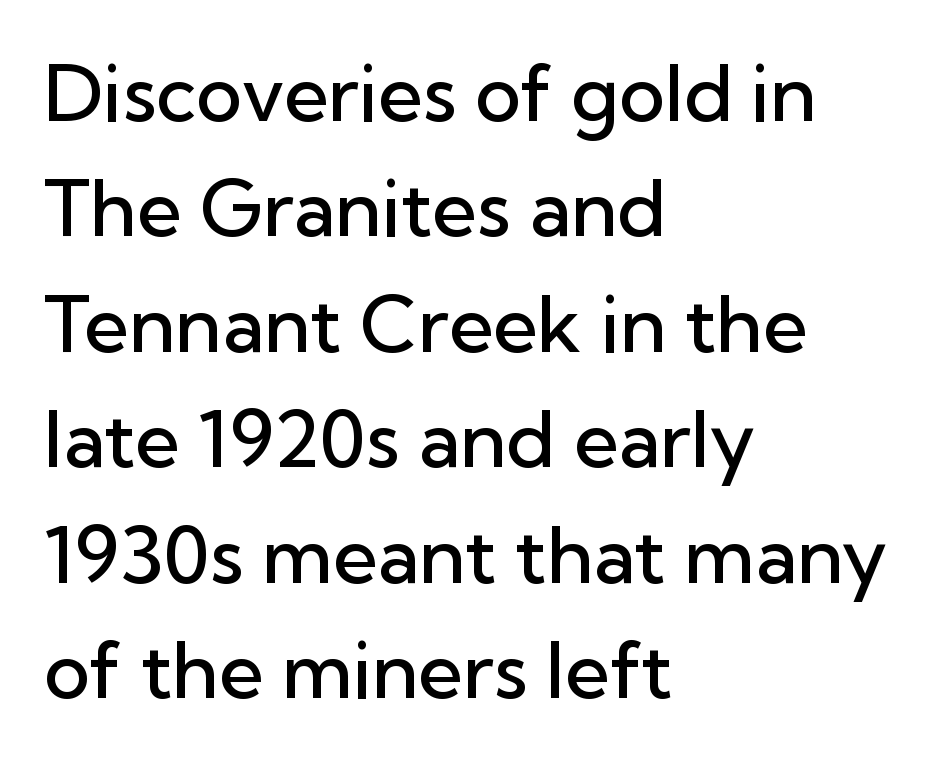
{"serif": "no", "italic": "no", "bold": "semi", "weight": "semibold", "width": "normal", "stroke_contrast": "low", "x_height": "medium", "monospaced": "no", "underline": "no", "align": "left", "line_spacing": "normal", "line_spacing_ratio": 1.48, "letter_spacing": "normal", "letter_spacing_em": 0.0, "glyph_px": 78}
